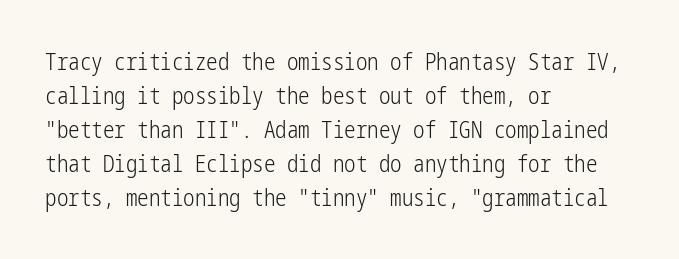
{"italic": "no", "bold": "no", "underline": "no", "align": "left", "line_spacing": "normal", "line_spacing_ratio": 1.48, "letter_spacing": "normal", "letter_spacing_em": 0.0, "glyph_px": 23}
